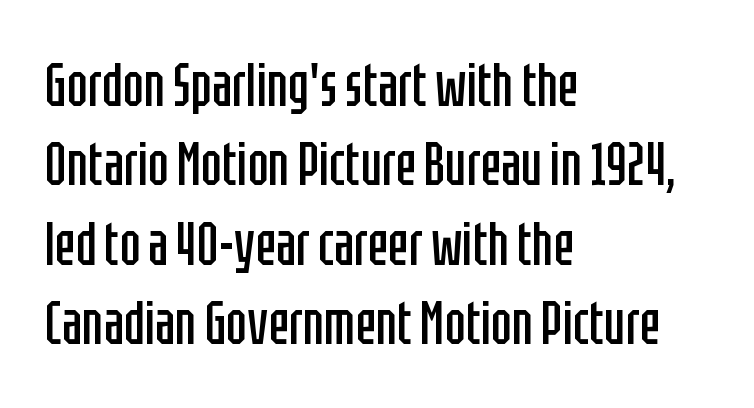
The passage shown is typed in a proportional face where columns would drift. The rows are spaced the way most documents space them. Each row of text sits above clean, open space. Examine the stroke ends and you'll find no serifs. Summary of weight: not heavy and not bold.
